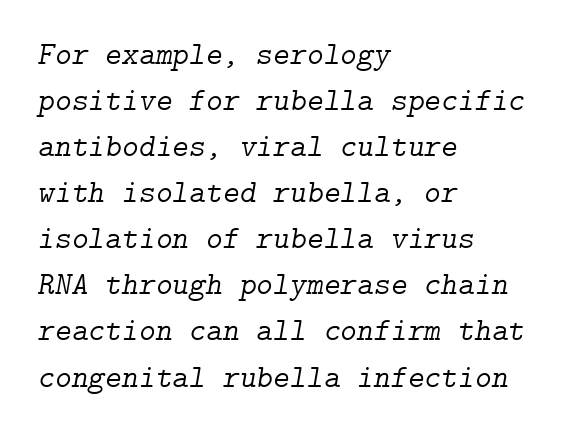
The image shows 32 px light serif type, italic (leaning right); set left-aligned, normal line spacing (1.44x), normal letter spacing, not underlined; low stroke contrast and a medium x-height.
